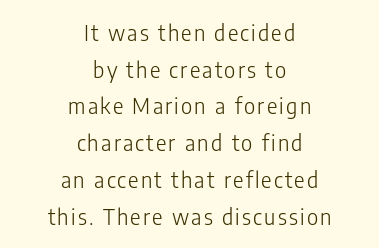
{"italic": "no", "bold": "no", "underline": "no", "align": "center", "line_spacing": "normal", "line_spacing_ratio": 1.67, "glyph_px": 22}
